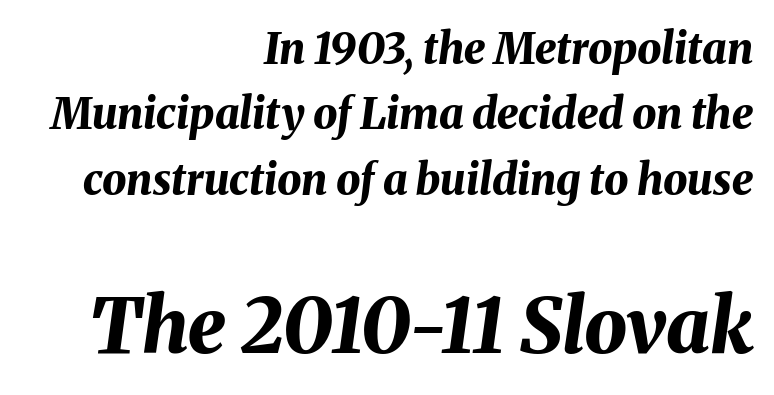
{"italic": "yes", "lean": "right", "slant_degrees": 8, "bold": "yes", "weight": "bold", "width": "normal", "stroke_contrast": "medium", "x_height": "medium", "monospaced": "no", "underline": "no", "align": "right", "line_spacing": "normal", "line_spacing_ratio": 1.52, "letter_spacing": "normal", "letter_spacing_em": 0.0, "larger_block": "second", "size_ratio": 1.77, "glyph_px": 76}
